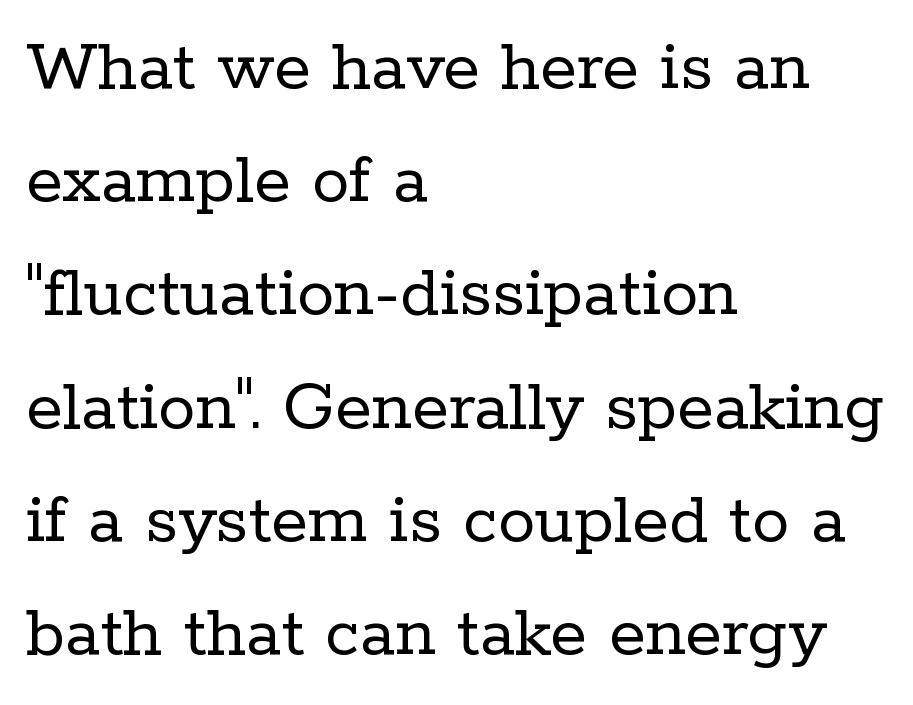
{"serif": "yes", "italic": "no", "bold": "no", "weight": "regular", "width": "normal", "stroke_contrast": "low", "x_height": "medium", "monospaced": "no", "underline": "no", "align": "left", "line_spacing": "normal", "line_spacing_ratio": 1.51, "letter_spacing": "normal", "letter_spacing_em": 0.0, "glyph_px": 75}
